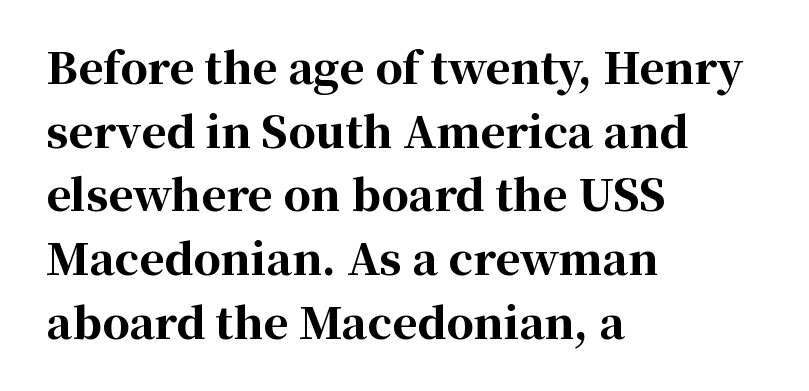
{"serif": "yes", "italic": "no", "bold": "yes", "weight": "bold", "width": "normal", "stroke_contrast": "high", "x_height": "medium", "monospaced": "no", "underline": "no", "align": "left", "line_spacing": "normal", "line_spacing_ratio": 1.48, "letter_spacing": "normal", "letter_spacing_em": 0.0, "glyph_px": 43}
